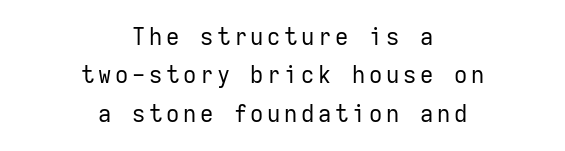
{"italic": "no", "bold": "no", "underline": "no", "align": "center", "line_spacing": "normal", "line_spacing_ratio": 1.67, "glyph_px": 23}
